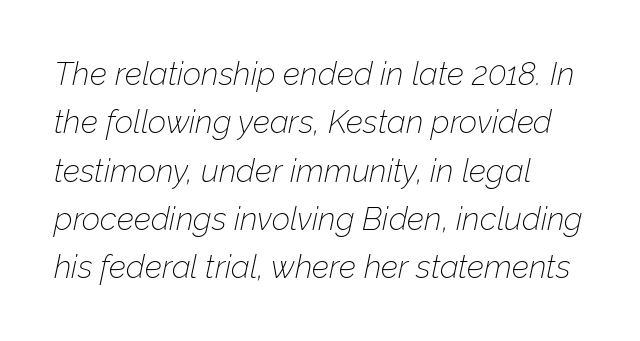
{"italic": "yes", "lean": "right", "slant_degrees": 12, "bold": "no", "weight": "thin", "width": "normal", "stroke_contrast": "low", "x_height": "medium", "monospaced": "no", "underline": "no", "align": "left", "line_spacing": "normal", "line_spacing_ratio": 1.51, "letter_spacing": "normal", "letter_spacing_em": 0.0, "glyph_px": 32}
